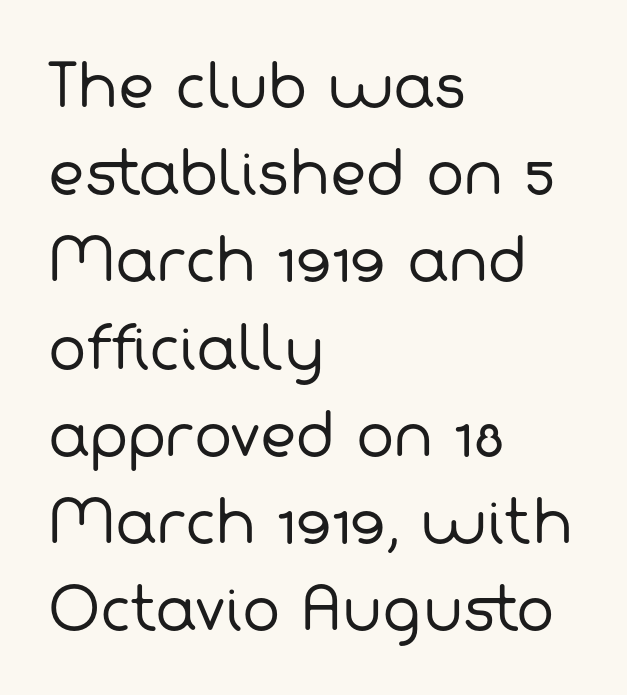
Q: Is the text bold? A: No.
Q: Is the typeface a serif or a sans-serif typeface? A: Sans-serif.
Q: Is the text underlined? A: No.
Q: How is the paragraph aligned? A: Left-aligned.
Q: Is the spacing between letters normal or unusually wide? A: Normal.
Q: Is the spacing between lines tight, normal or loose? A: Normal.
Q: Width (condensed, normal, or wide)? A: Normal.
Q: Stroke contrast? A: Low.
Q: x-height? A: Medium.
Q: Monospaced? A: No.
